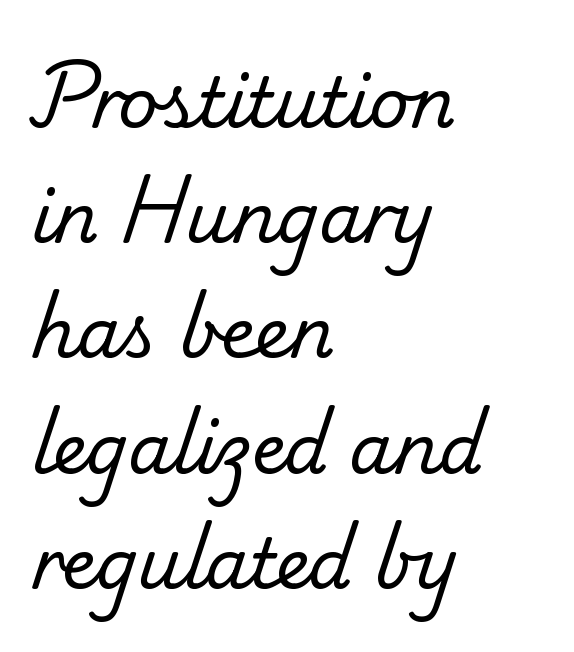
Q: Is the text bold? A: No.
Q: Is the typeface a serif or a sans-serif typeface? A: Serif.
Q: Is the text underlined? A: No.
Q: How is the paragraph aligned? A: Left-aligned.
Q: Is the spacing between letters normal or unusually wide? A: Normal.
Q: Is the spacing between lines tight, normal or loose? A: Normal.
Q: Width (condensed, normal, or wide)? A: Normal.
Q: Stroke contrast? A: Low.
Q: x-height? A: Small.
Q: Monospaced? A: No.
